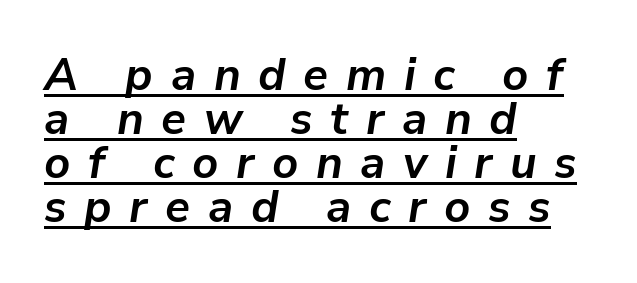
Q: Is the text bold? A: Yes.
Q: Is the text italic (slanted)? A: Yes, it leans right by about 9 degrees.
Q: Is the text underlined? A: Yes.
Q: How is the paragraph aligned? A: Left-aligned.
Q: Is the spacing between letters normal or unusually wide? A: Unusually wide.
Q: Is the spacing between lines tight, normal or loose? A: Tight.
Q: Width (condensed, normal, or wide)? A: Normal.
Q: Stroke contrast? A: Low.
Q: x-height? A: Medium.
Q: Monospaced? A: No.
